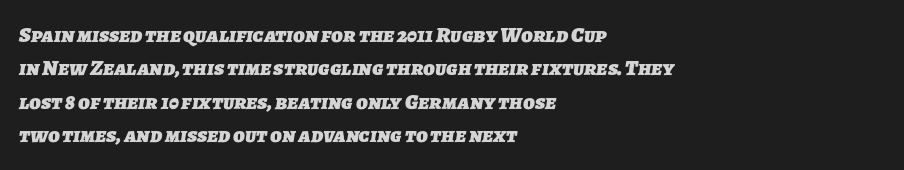
{"bold": "yes", "underline": "no", "align": "left", "line_spacing": "normal", "line_spacing_ratio": 1.52, "letter_spacing": "normal", "letter_spacing_em": 0.0, "glyph_px": 22}
